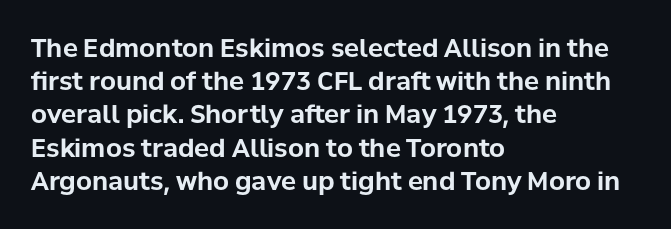
One-word summary of the alignment: left. Compared with an ordinary text face, these strokes are far heavier — a full bold. Interline gaps are of average width in this sample. Letter spacing: default. The baseline area is clear. The letters stand upright; this is a roman face.
